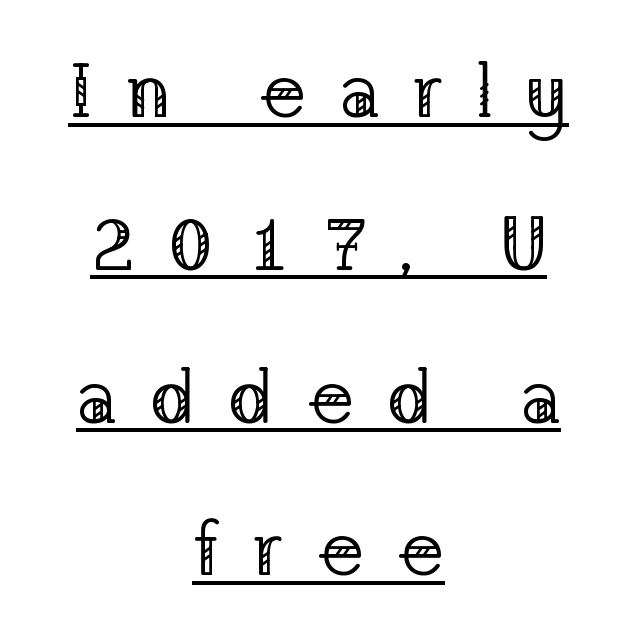
Q: Is the text bold? A: No.
Q: Is the text italic (slanted)? A: No, it is upright.
Q: Is the typeface a serif or a sans-serif typeface? A: Serif.
Q: Is the text underlined? A: Yes.
Q: How is the paragraph aligned? A: Centered.
Q: Is the spacing between letters normal or unusually wide? A: Unusually wide.
Q: Is the spacing between lines tight, normal or loose? A: Loose.
Q: Width (condensed, normal, or wide)? A: Normal.
Q: Stroke contrast? A: Low.
Q: x-height? A: Medium.
Q: Monospaced? A: No.
